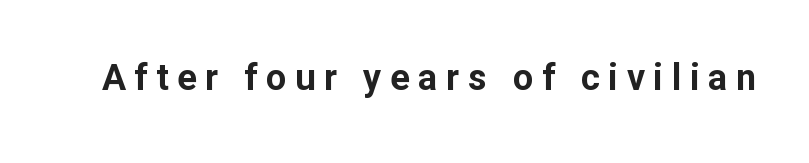
Q: Is the text bold? A: Yes.
Q: Is the text italic (slanted)? A: No, it is upright.
Q: Is the typeface a serif or a sans-serif typeface? A: Sans-serif.
Q: Is the text underlined? A: No.
Q: Is the spacing between letters normal or unusually wide? A: Unusually wide.
Q: Width (condensed, normal, or wide)? A: Normal.
Q: Stroke contrast? A: Low.
Q: x-height? A: Medium.
Q: Monospaced? A: No.
